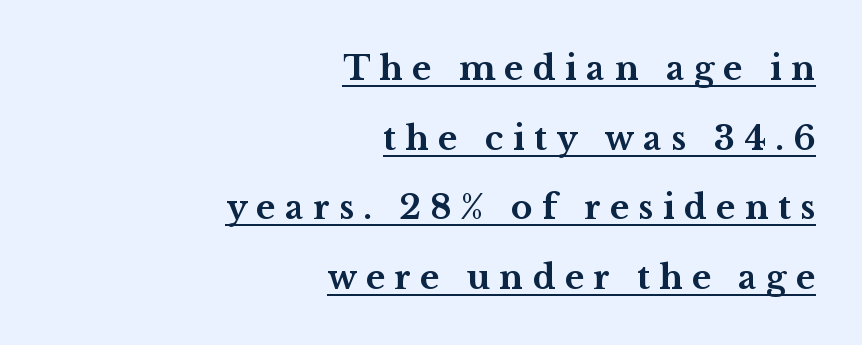
Q: Is the text bold? A: Yes.
Q: Is the text italic (slanted)? A: No, it is upright.
Q: Is the typeface a serif or a sans-serif typeface? A: Serif.
Q: Is the text underlined? A: Yes.
Q: How is the paragraph aligned? A: Right-aligned.
Q: Is the spacing between letters normal or unusually wide? A: Unusually wide.
Q: Is the spacing between lines tight, normal or loose? A: Loose.
Q: Width (condensed, normal, or wide)? A: Wide.
Q: Stroke contrast? A: Medium.
Q: x-height? A: Medium.
Q: Monospaced? A: No.
